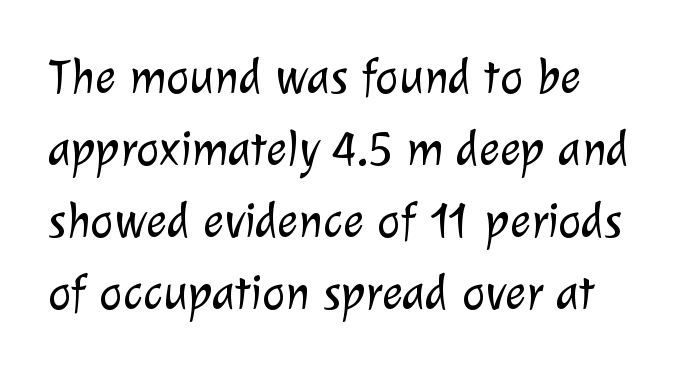
The image shows 49 px light sans-serif type; set normal line spacing (1.47x), normal letter spacing, not underlined; low stroke contrast and a medium x-height.
